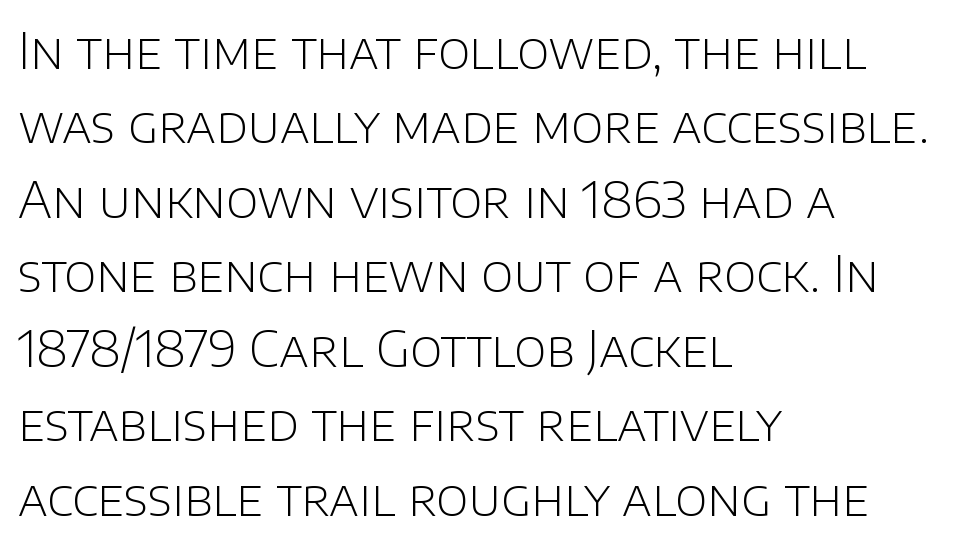
The image shows 49 px light sans-serif type, upright; set left-aligned, normal line spacing (1.52x), normal letter spacing, not underlined; low stroke contrast and a large x-height.
